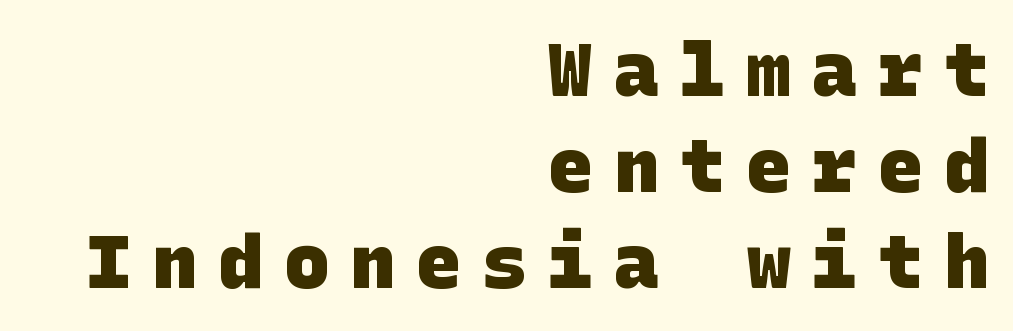
Horizontal bands of white between lines are of average thickness. I'd call this a sans setting — the letters go barefoot. Is the type bold? Yes — the strokes are clearly thick and heavy. Lines of text with bare space underneath. The horizontal fit of the characters is loose and conspicuously gappy.
